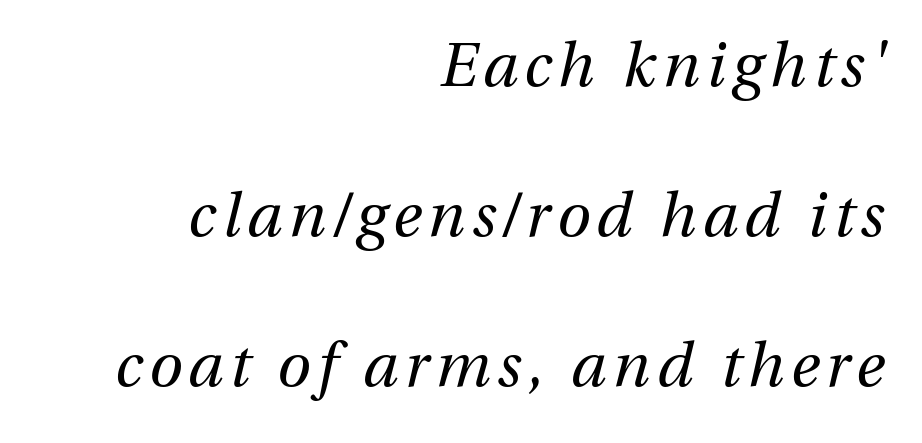
Q: Is the text bold? A: No.
Q: Is the text italic (slanted)? A: Yes, it leans right by about 13 degrees.
Q: Is the text underlined? A: No.
Q: How is the paragraph aligned? A: Right-aligned.
Q: Is the spacing between lines tight, normal or loose? A: Loose.
Q: Width (condensed, normal, or wide)? A: Normal.
Q: Stroke contrast? A: Medium.
Q: x-height? A: Medium.
Q: Monospaced? A: No.
